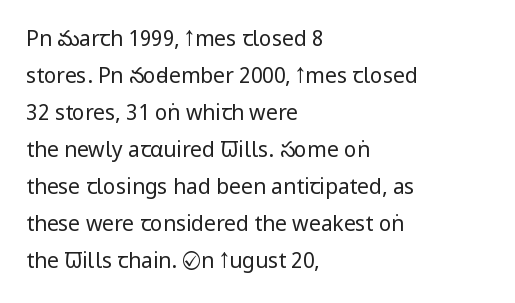
The image shows 21 px text type, upright; set left-aligned, line spacing 1.76x, normal letter spacing, not underlined.
